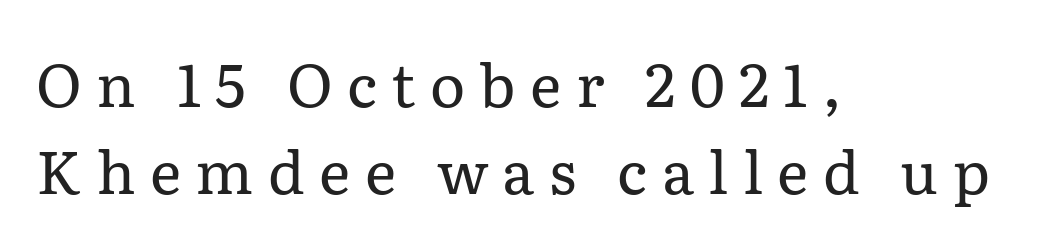
Q: Is the text bold? A: No.
Q: Is the text italic (slanted)? A: No, it is upright.
Q: Is the typeface a serif or a sans-serif typeface? A: Serif.
Q: Is the text underlined? A: No.
Q: How is the paragraph aligned? A: Left-aligned.
Q: Is the spacing between letters normal or unusually wide? A: Unusually wide.
Q: Is the spacing between lines tight, normal or loose? A: Normal.
Q: Width (condensed, normal, or wide)? A: Normal.
Q: Stroke contrast? A: Low.
Q: x-height? A: Medium.
Q: Monospaced? A: No.
